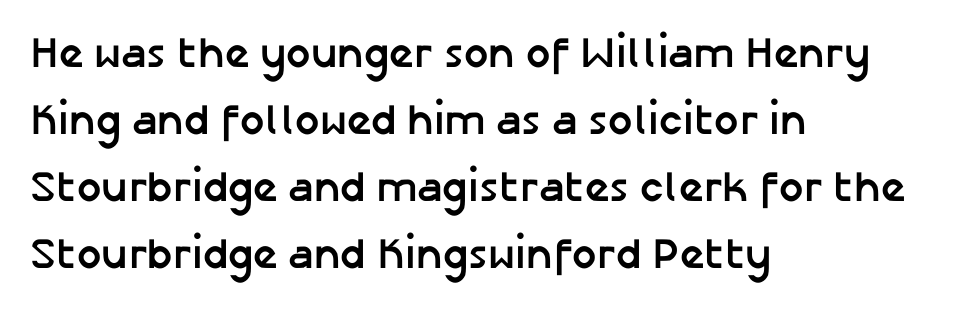
Q: Is the text bold? A: Yes.
Q: Is the text italic (slanted)? A: No, it is upright.
Q: Is the typeface a serif or a sans-serif typeface? A: Sans-serif.
Q: Is the text underlined? A: No.
Q: How is the paragraph aligned? A: Left-aligned.
Q: Is the spacing between letters normal or unusually wide? A: Normal.
Q: Is the spacing between lines tight, normal or loose? A: Normal.
Q: Width (condensed, normal, or wide)? A: Normal.
Q: Stroke contrast? A: Low.
Q: x-height? A: Medium.
Q: Monospaced? A: No.
